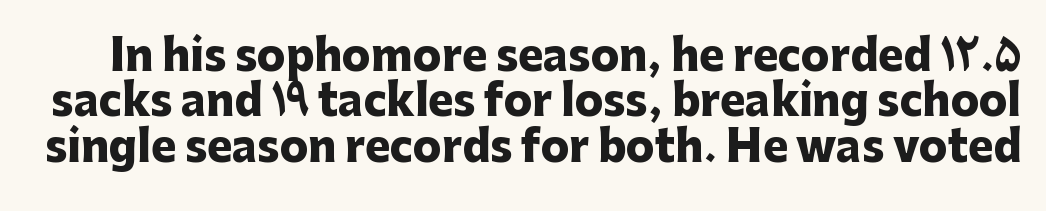
Weight: bold. Nobody drew a line under any word here. Look at the bottom of the vertical strokes: they stop flat, with no serifs. The lettering holds an erect, upright posture throughout.
